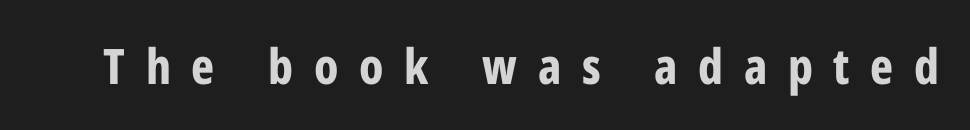
Typographic density is high because the face is bold. These lines are rendered in a variable-pitch font. Glance below the letters and you will spot only blank space. Grotesque or geometric, the face here clearly has no serifs.
